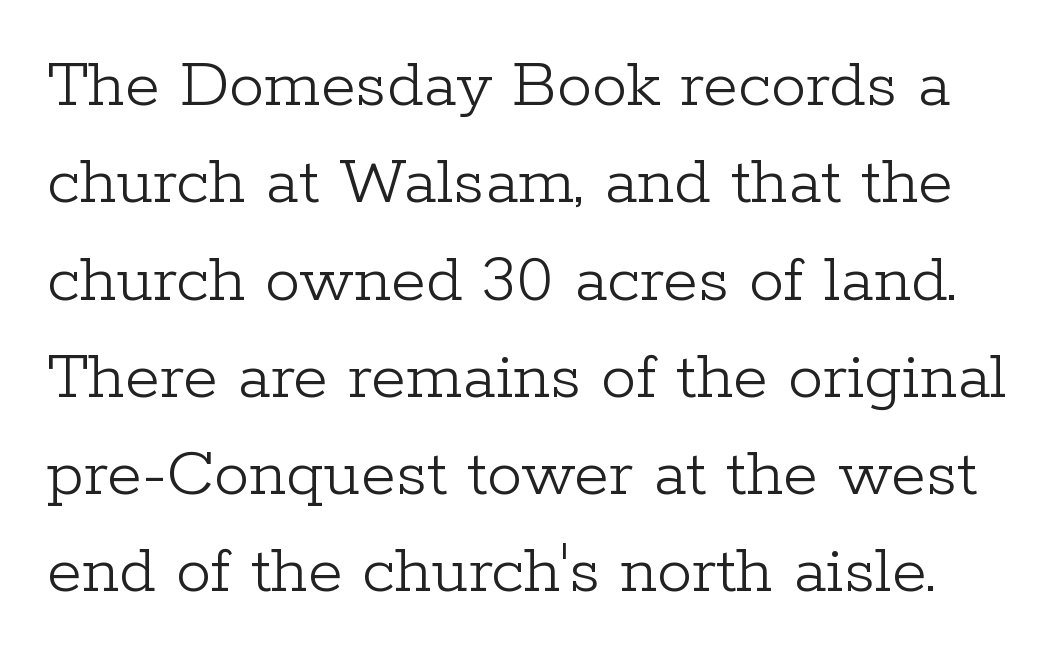
Caption: standard tracking, unaltered. Looks like regular typesetting: each glyph gets only the width it needs. Is there any slant? The stems are plumb. A clean baseline with only descenders dipping below it.
